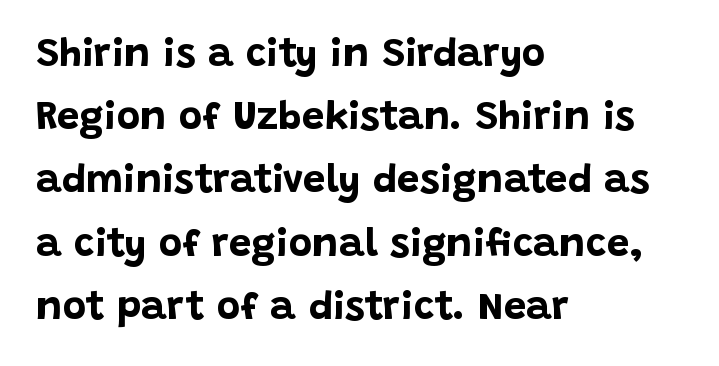
The glyphs are unaccompanied by any horizontal stroke below them. If you drew a ruler down the left edge, every line would touch it. A sans-serif font was chosen for this passage. You could call the tracking neutral — neither tight nor loose. Ordinary non-slanted type is in use. Rows of type keep a routine distance in the vertical direction.
